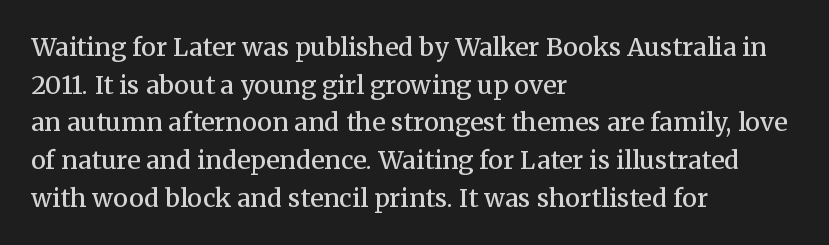
{"italic": "no", "bold": "semi", "underline": "no", "align": "left", "line_spacing": "normal", "line_spacing_ratio": 1.51, "letter_spacing": "normal", "letter_spacing_em": 0.0, "glyph_px": 25}
